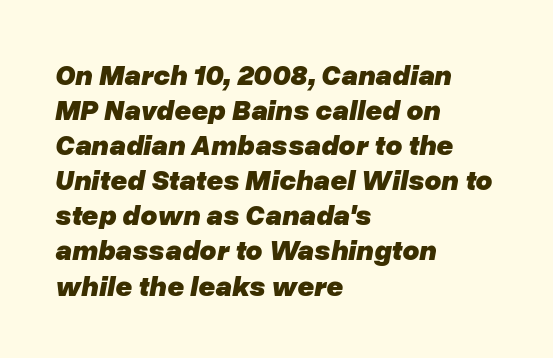
The image shows 29 px heavy type, italic (leaning right); set left-aligned, line spacing 1.21x, normal letter spacing, not underlined; low stroke contrast and a medium x-height.
